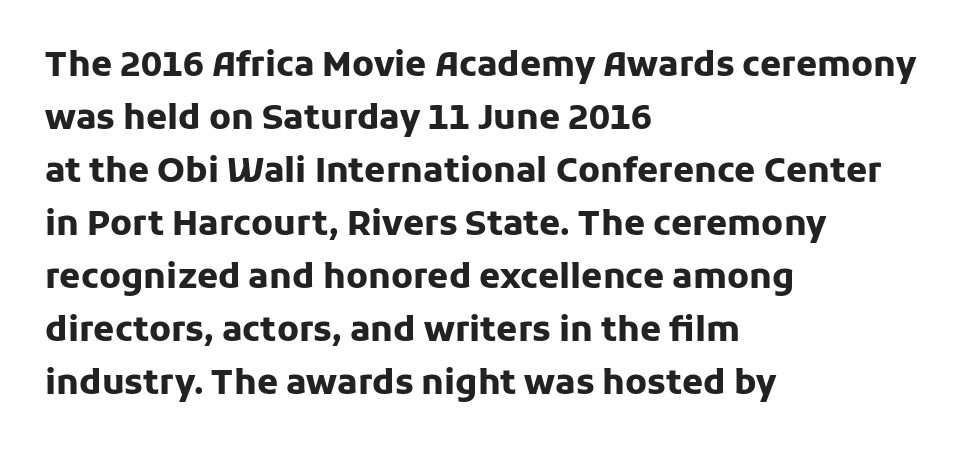
The image shows 34 px heavy sans-serif type, upright; set left-aligned, normal line spacing (1.56x), normal letter spacing, not underlined; low stroke contrast and a medium x-height.
